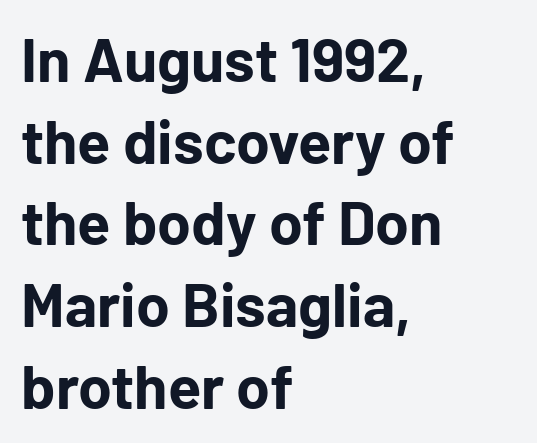
{"serif": "no", "italic": "no", "bold": "yes", "weight": "bold", "width": "normal", "stroke_contrast": "low", "x_height": "medium", "monospaced": "no", "underline": "no", "align": "left", "line_spacing": "normal", "line_spacing_ratio": 1.34, "letter_spacing": "normal", "letter_spacing_em": 0.0, "glyph_px": 61}
